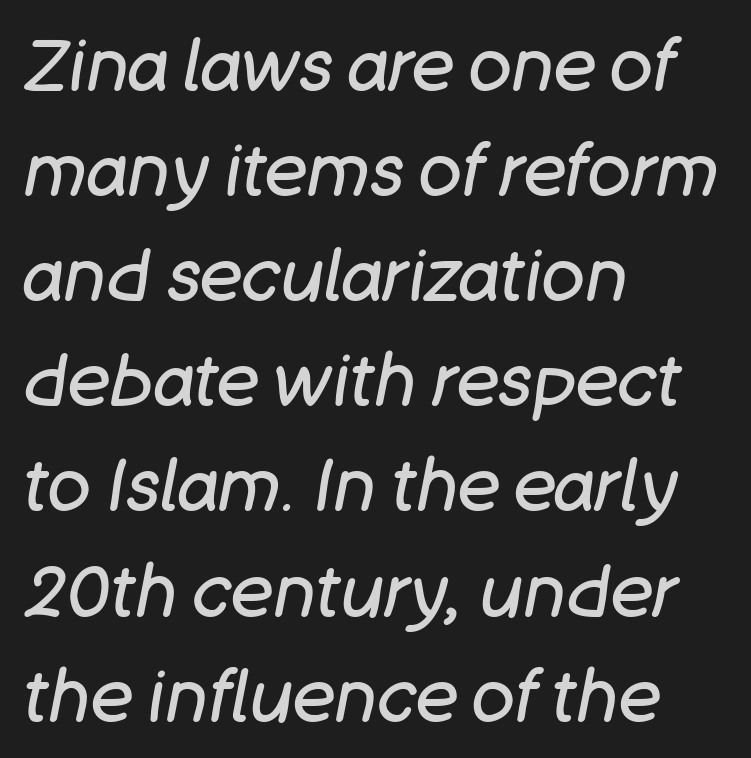
Think of a printed novel: that variable character pitch is what you see here. The gap between lines stays unmarked. The type is set solid horizontally, with unmodified tracking. Layout note: lines flush left. Is the stroke heavy? The answer is a plain regular-or-lighter.
